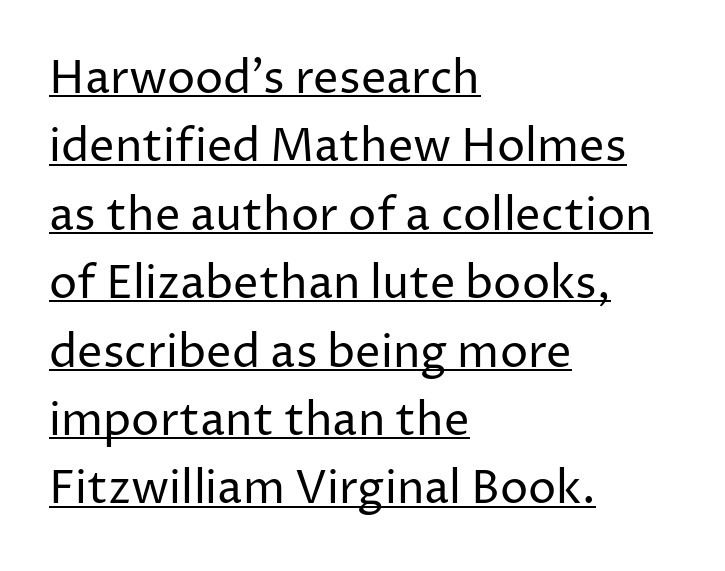
The face used here is proportionally spaced, like ordinary book or web type. Is this a heavy cut? Hardly; it is regular or lighter. Is the letter spacing exaggerated? No — it looks like the ordinary default. Stroke terminals: plain, sans-serif. Quick note: interline space is typical.
